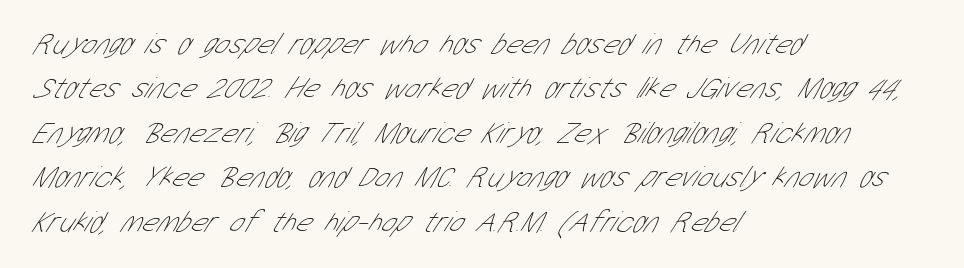
The image shows 30 px thin, condensed sans-serif type; set left-aligned, normal line spacing (1.48x), normal letter spacing, not underlined; low stroke contrast and a medium x-height.
